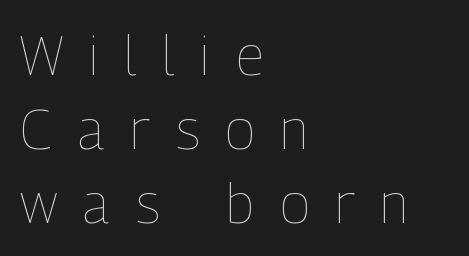
Layout note: lines flush left. Nobody drew a line under any word here. Do the letters lean? They stand straight. Regarding leading, the lines here are spaced in the standard way. The face used here is proportionally spaced, like ordinary book or web type. The type is letterspaced generously, with wide tracking.
